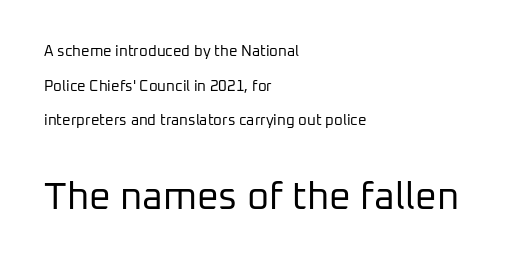
The image shows 38 px regular-weight sans-serif type, upright; set left-aligned, loose line spacing (2.31x), normal letter spacing, not underlined; the second (bottom) block is 2.53x larger; low stroke contrast and a medium x-height.
